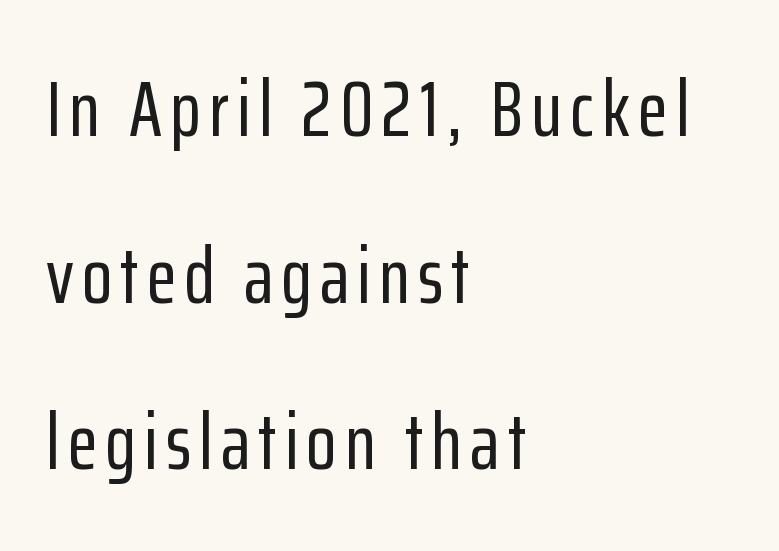
Q: Is the text italic (slanted)? A: No, it is upright.
Q: Is the typeface a serif or a sans-serif typeface? A: Sans-serif.
Q: Is the text underlined? A: No.
Q: How is the paragraph aligned? A: Left-aligned.
Q: Is the spacing between lines tight, normal or loose? A: Loose.
Q: Width (condensed, normal, or wide)? A: Condensed.
Q: Stroke contrast? A: Low.
Q: x-height? A: Medium.
Q: Monospaced? A: No.
